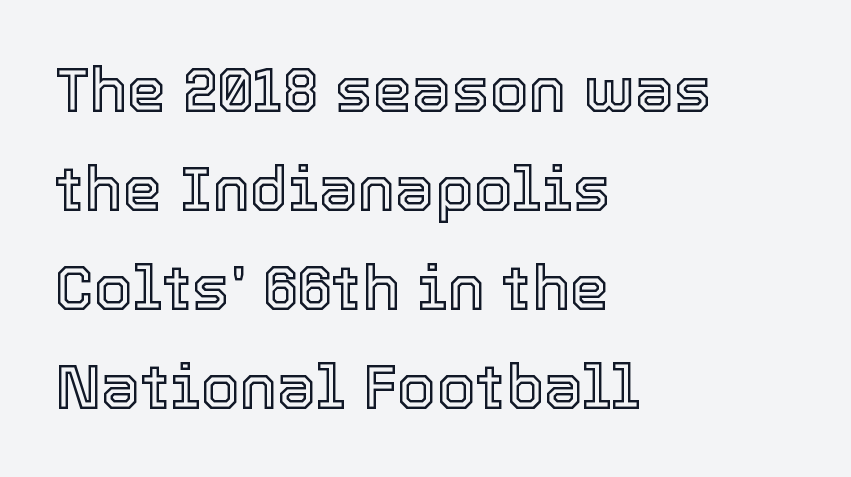
The image shows 63 px text type, upright; set left-aligned, normal line spacing (1.57x), normal letter spacing, not underlined; a medium x-height.
